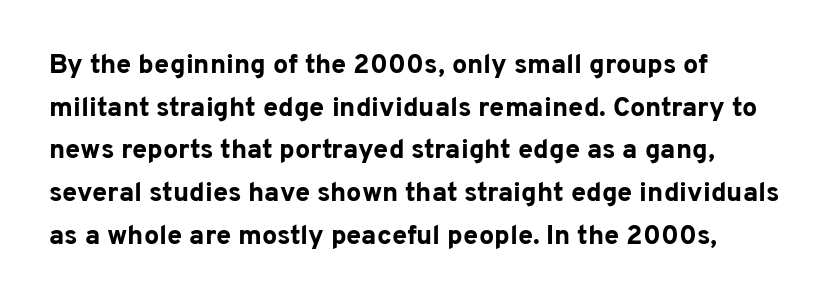
{"italic": "no", "bold": "yes", "underline": "no", "align": "left", "line_spacing": "normal", "line_spacing_ratio": 1.58, "letter_spacing": "normal", "letter_spacing_em": 0.0, "glyph_px": 27}
